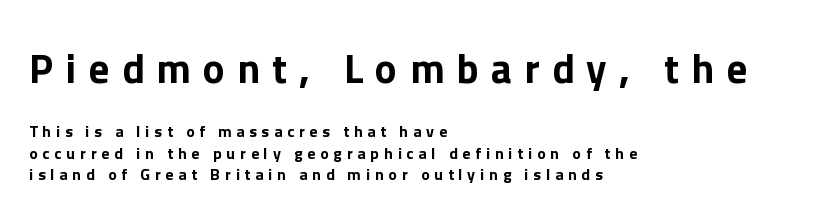
The image shows 41 px sans-serif type, upright; set left-aligned, normal line spacing (1.33x), unusually wide letter spacing (+0.3 em), not underlined; the first (top) block is 2.56x larger; low stroke contrast and a medium x-height.
